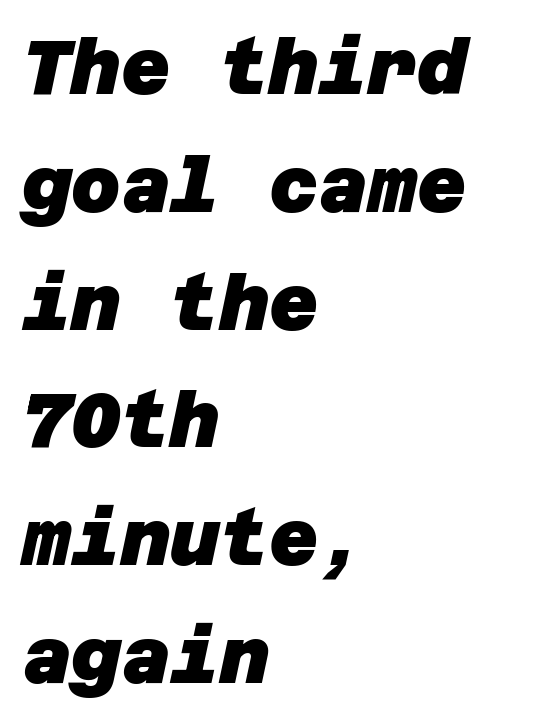
Q: Is the text bold? A: Yes.
Q: Is the typeface a serif or a sans-serif typeface? A: Sans-serif.
Q: Is the text underlined? A: No.
Q: How is the paragraph aligned? A: Left-aligned.
Q: Is the spacing between letters normal or unusually wide? A: Normal.
Q: Is the spacing between lines tight, normal or loose? A: Normal.
Q: Width (condensed, normal, or wide)? A: Normal.
Q: Stroke contrast? A: Low.
Q: x-height? A: Large.
